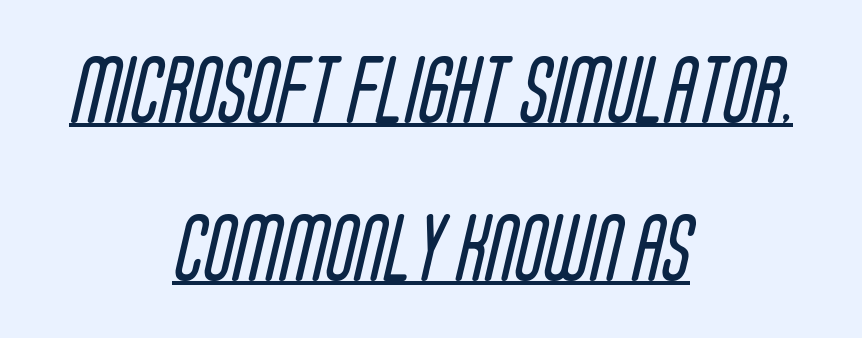
Q: Is the text bold? A: No.
Q: Is the typeface a serif or a sans-serif typeface? A: Sans-serif.
Q: Is the text underlined? A: Yes.
Q: How is the paragraph aligned? A: Centered.
Q: Is the spacing between letters normal or unusually wide? A: Normal.
Q: Is the spacing between lines tight, normal or loose? A: Loose.
Q: Width (condensed, normal, or wide)? A: Condensed.
Q: Stroke contrast? A: Low.
Q: x-height? A: Large.
Q: Monospaced? A: No.
